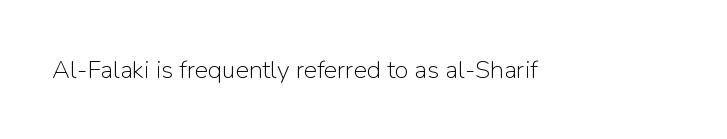
Q: Is the text bold? A: No.
Q: Is the text italic (slanted)? A: No, it is upright.
Q: Is the text underlined? A: No.
Q: Is the spacing between letters normal or unusually wide? A: Normal.
